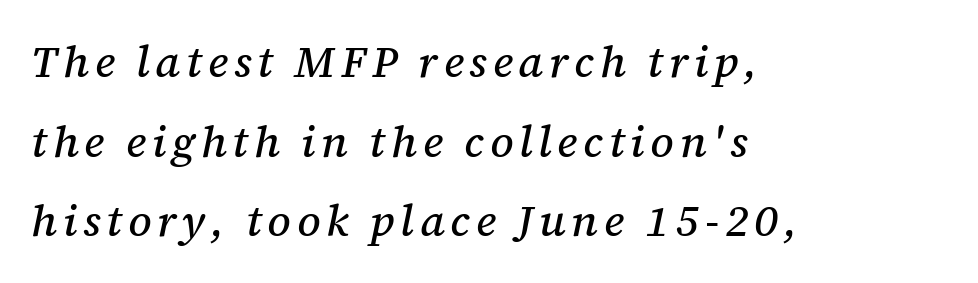
Words float on clear page, feet unadorned. Font category for this specimen: serif. The ragged edge is on the right, which tells us the setting is flush left. Is this a fixed-width face? No — the glyphs have proportional, varying widths. Would a proofreader flag this as italicized? Yes.
